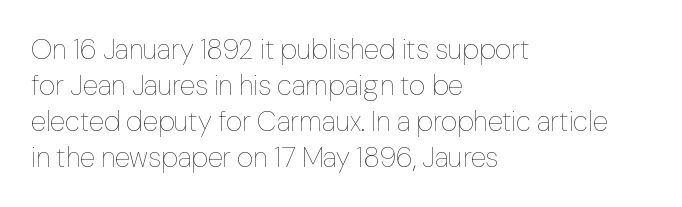
Bare-footed words on every line. Italic? Not at all — the glyphs are vertical. Short and long lines alike share a common starting point at left. Ink coverage per letter is moderate at most.
